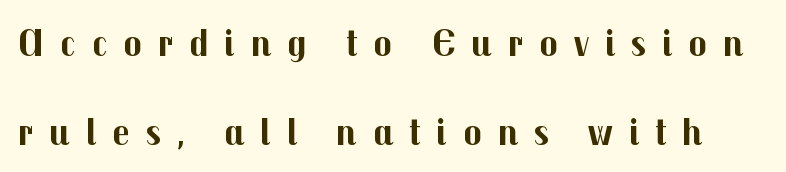
Looks like regular typesetting: each glyph gets only the width it needs. Style check: upright. Chunky letters — that's bold for sure. The specimen omits any rule beneath the text block's lines.
